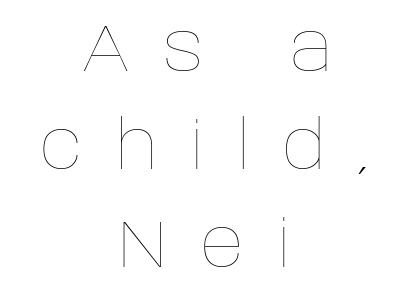
This sample uses an upright cut, with every glyph sitting square on the baseline. A centered setting, common on invitations and titles, is used for this passage. Any mark beneath the type? The region is blank. The type is letterspaced generously, with wide tracking. Compared with typical paragraphs, the rows here are spaced about the same.
